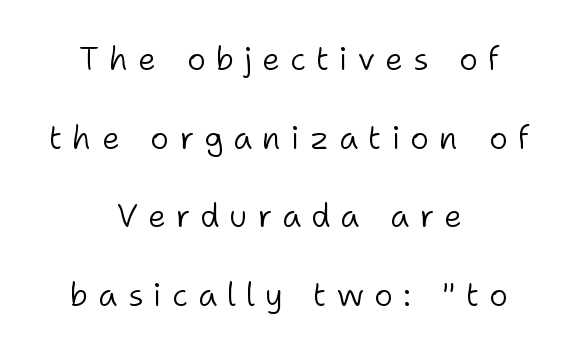
The gaps between neighbouring characters are conspicuously large. Type without underlining. Spacing verdict: proportional, widths tailored to each character. Classification — sans serif.
